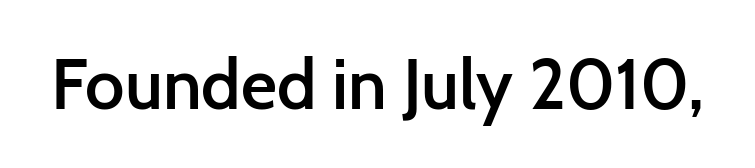
{"serif": "no", "italic": "no", "bold": "semi", "weight": "semibold", "width": "normal", "stroke_contrast": "low", "x_height": "medium", "monospaced": "no", "underline": "no", "letter_spacing": "normal", "letter_spacing_em": 0.0, "glyph_px": 70}
